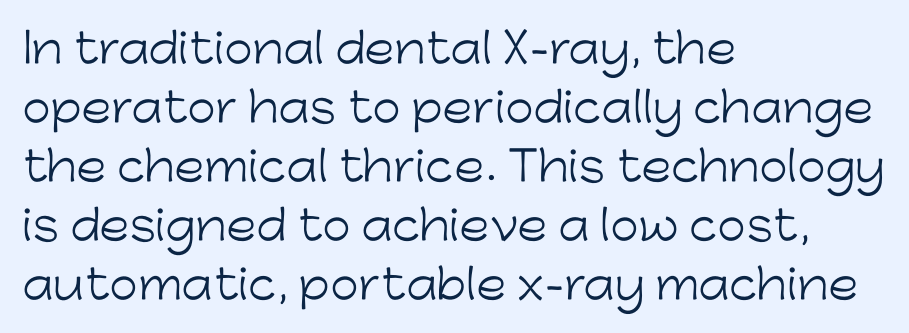
{"serif": "no", "italic": "no", "bold": "no", "weight": "light", "width": "normal", "stroke_contrast": "low", "x_height": "medium", "monospaced": "no", "underline": "no", "align": "left", "line_spacing": "normal", "line_spacing_ratio": 1.44, "letter_spacing": "normal", "letter_spacing_em": 0.0, "glyph_px": 41}
